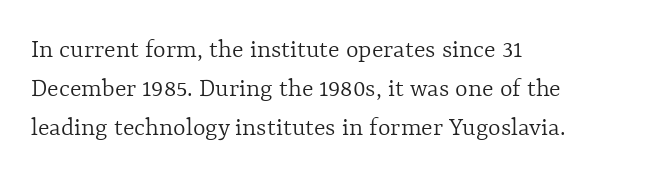
The image shows 27 px text type, upright; set left-aligned, normal line spacing (1.45x), normal letter spacing, not underlined.
